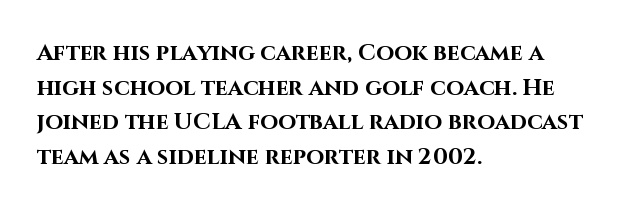
Every stem runs plumb, perpendicular to the baseline. The typesetting leans heavy: a genuine bold. Anything drawn beneath the words? Only blank space. The paragraph shown leans on its left margin. In terms of letterspacing, this is plain default setting. The space between consecutive lines is moderate.
